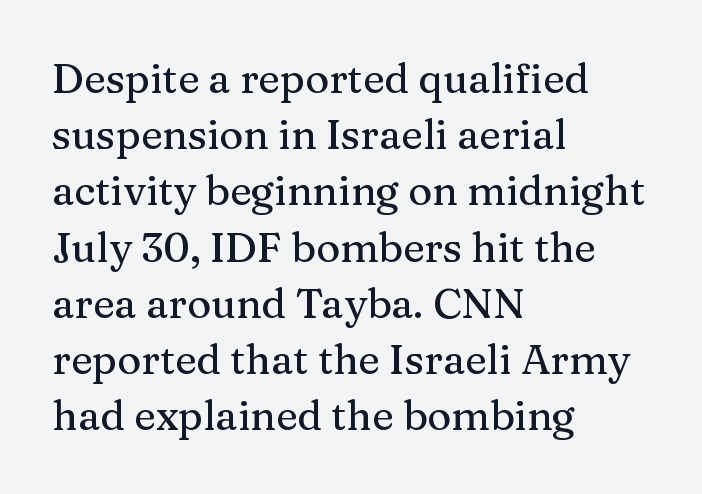
{"serif": "yes", "italic": "no", "width": "normal", "stroke_contrast": "medium", "x_height": "medium", "monospaced": "no", "underline": "no", "align": "left", "line_spacing": "normal", "line_spacing_ratio": 1.37, "letter_spacing": "normal", "letter_spacing_em": 0.0, "glyph_px": 41}
